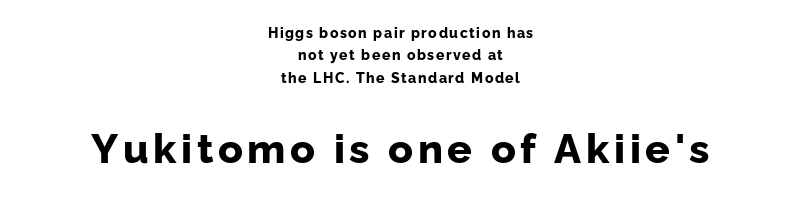
The image shows 41 px bold sans-serif type, upright; set centered, normal line spacing (1.6x), not underlined; the second (bottom) block is 2.93x larger; low stroke contrast and a medium x-height.
